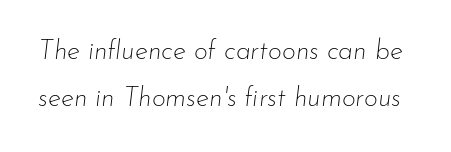
Counters stay open thanks to moderate or lighter strokes. The whole block is typeset with a tilt. Anything drawn beneath the words? Only blank space. Nobody touched the tracking dial on this one.
